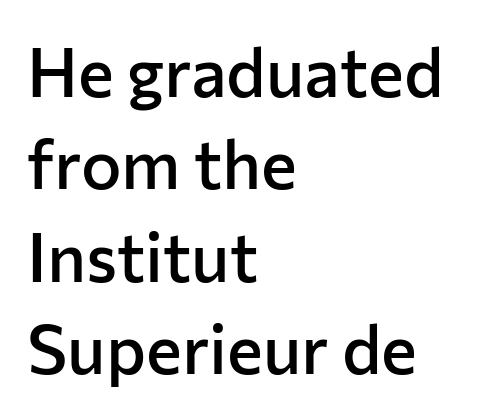
The lettering holds an erect, upright posture throughout. Vertically, the passage feels balanced, rows spaced as you'd expect. Weight check: semibold — heavier than regular, not quite bold. The passage shown has conventional tracking throughout. Each line starts at the same left margin while the right side varies.
